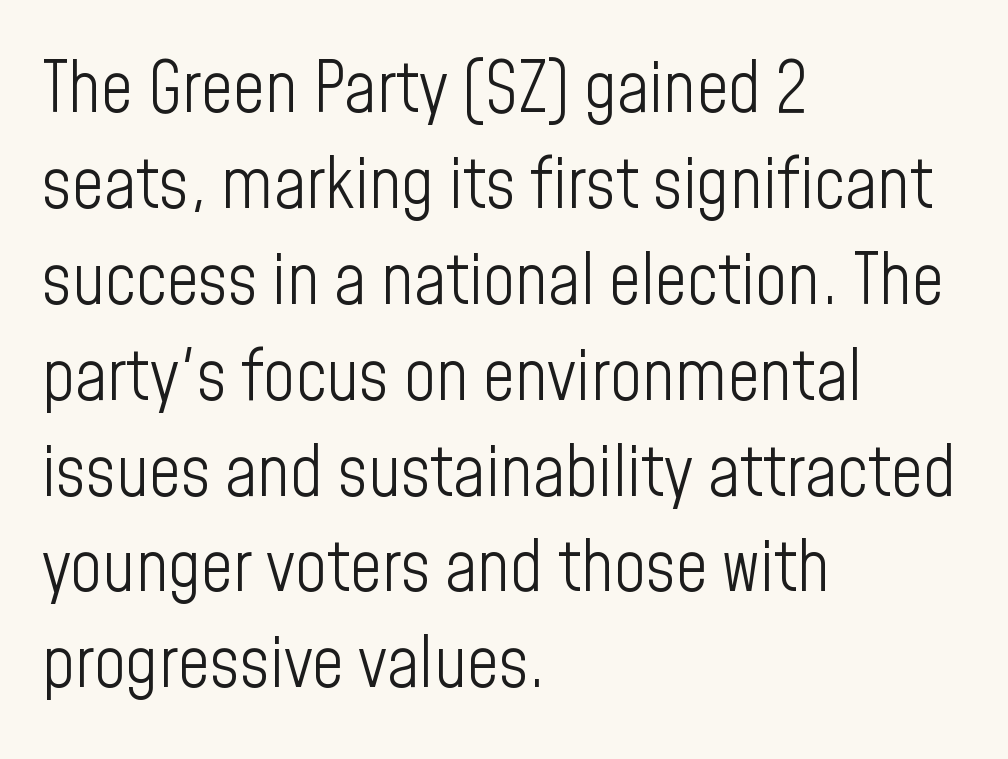
Rows of type keep a routine distance in the vertical direction. The font is comparable to plain body text, perhaps lighter. The letters sit at their default tracking, neither squeezed nor spread. Bare-footed words on every line. Style check: upright. The characters display no serif detailing; their extremities are plain.
